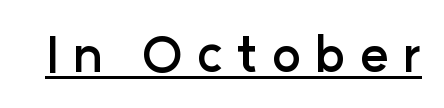
The image shows 49 px semibold sans-serif type, upright; set unusually wide letter spacing (+0.28 em), underlined; low stroke contrast and a medium x-height.
